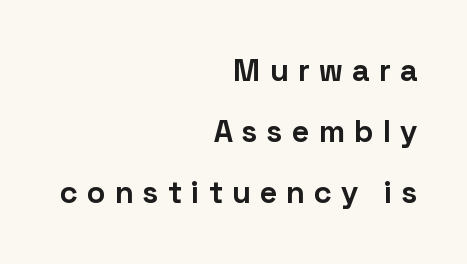
The image shows 31 px bold sans-serif type, upright; set right-aligned, loose line spacing (1.97x), unusually wide letter spacing (+0.31 em), not underlined; low stroke contrast and a medium x-height.
